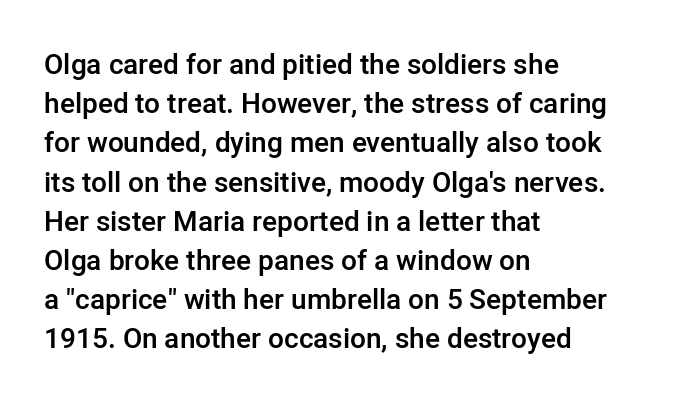
Q: Is the text bold? A: Semi-bold.
Q: Is the text italic (slanted)? A: No, it is upright.
Q: Is the typeface a serif or a sans-serif typeface? A: Sans-serif.
Q: Is the text underlined? A: No.
Q: How is the paragraph aligned? A: Left-aligned.
Q: Is the spacing between letters normal or unusually wide? A: Normal.
Q: Is the spacing between lines tight, normal or loose? A: Normal.
Q: Width (condensed, normal, or wide)? A: Normal.
Q: Stroke contrast? A: Low.
Q: x-height? A: Medium.
Q: Monospaced? A: No.
